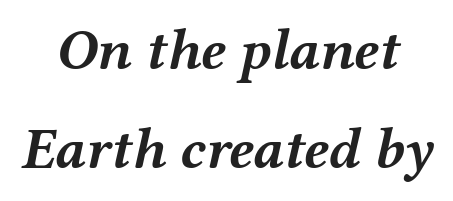
{"italic": "yes", "lean": "right", "slant_degrees": 12, "bold": "yes", "weight": "semibold", "width": "wide", "stroke_contrast": "medium", "x_height": "medium", "monospaced": "no", "underline": "no", "align": "center", "line_spacing_ratio": 1.71, "letter_spacing": "normal", "letter_spacing_em": 0.0, "glyph_px": 58}
